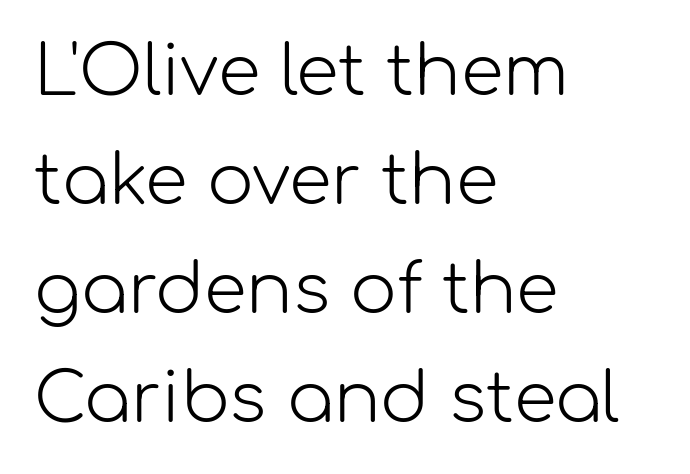
Q: Is the text bold? A: No.
Q: Is the text italic (slanted)? A: No, it is upright.
Q: Is the typeface a serif or a sans-serif typeface? A: Sans-serif.
Q: Is the text underlined? A: No.
Q: How is the paragraph aligned? A: Left-aligned.
Q: Is the spacing between letters normal or unusually wide? A: Normal.
Q: Is the spacing between lines tight, normal or loose? A: Normal.
Q: Width (condensed, normal, or wide)? A: Normal.
Q: Stroke contrast? A: Low.
Q: x-height? A: Medium.
Q: Monospaced? A: No.
